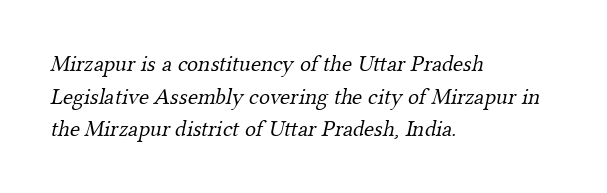
Reading down the block, your eye returns to a fixed left position each line. Heft: none added — not bold. Honestly, the letter spacing is just normal — you wouldn't notice it. Any mark beneath the type? The region is blank. What's the leading like? Ordinary, nothing unusual.
